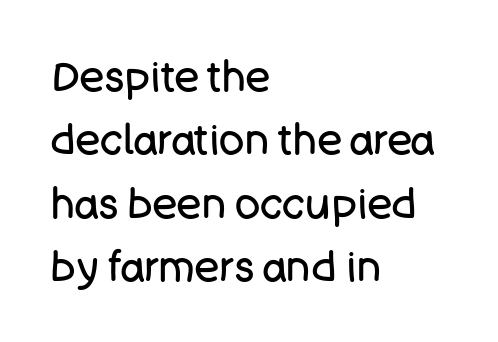
{"serif": "no", "italic": "no", "bold": "no", "weight": "regular", "width": "normal", "stroke_contrast": "low", "x_height": "large", "monospaced": "no", "underline": "no", "align": "left", "line_spacing": "normal", "line_spacing_ratio": 1.51, "letter_spacing": "normal", "letter_spacing_em": 0.0, "glyph_px": 42}
